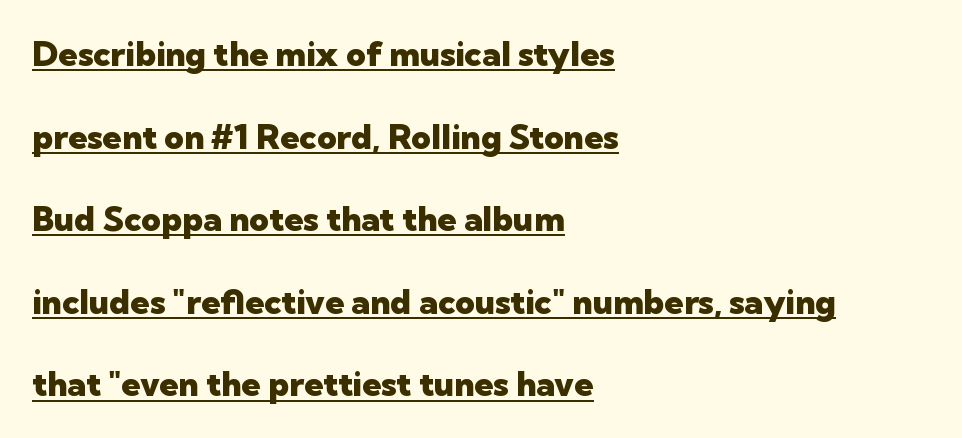
The image shows 34 px heavy sans-serif type, upright; set left-aligned, loose line spacing (2.43x), normal letter spacing, underlined; low stroke contrast and a medium x-height.
